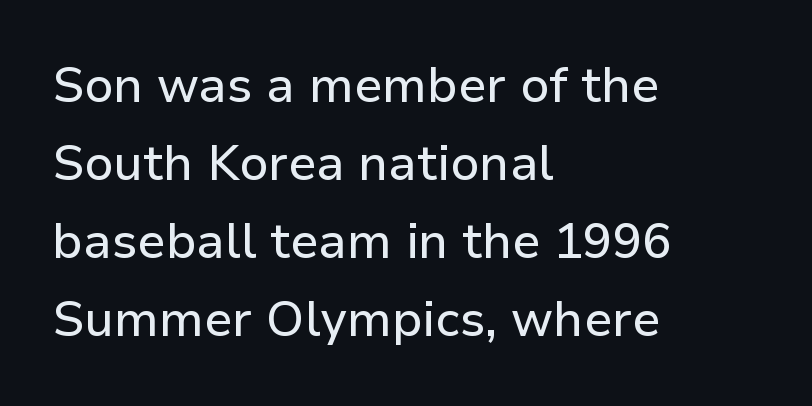
This is sans-serif lettering, the kind often seen on screens and signage. Nobody drew a line under any word here. Rendered with straight, roman letterforms. Each word holds together tightly as a unit, with standard inter-letter gaps. You could not count columns in this text — the font is proportionally spaced.
